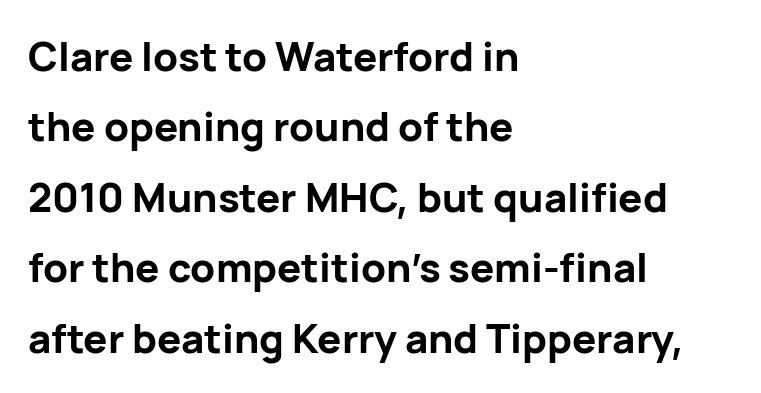
This is sans-serif lettering, the kind often seen on screens and signage. This sample uses an upright cut, with every glyph sitting square on the baseline. Visually the block forms a straight wall on the left and a jagged coastline on the right. Thick stems and heavy bowls — unmistakably bold.
